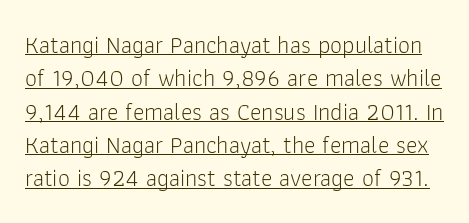
{"italic": "no", "bold": "no", "underline": "yes", "line_spacing": "normal", "line_spacing_ratio": 1.39, "letter_spacing": "normal", "letter_spacing_em": 0.0, "glyph_px": 24}
